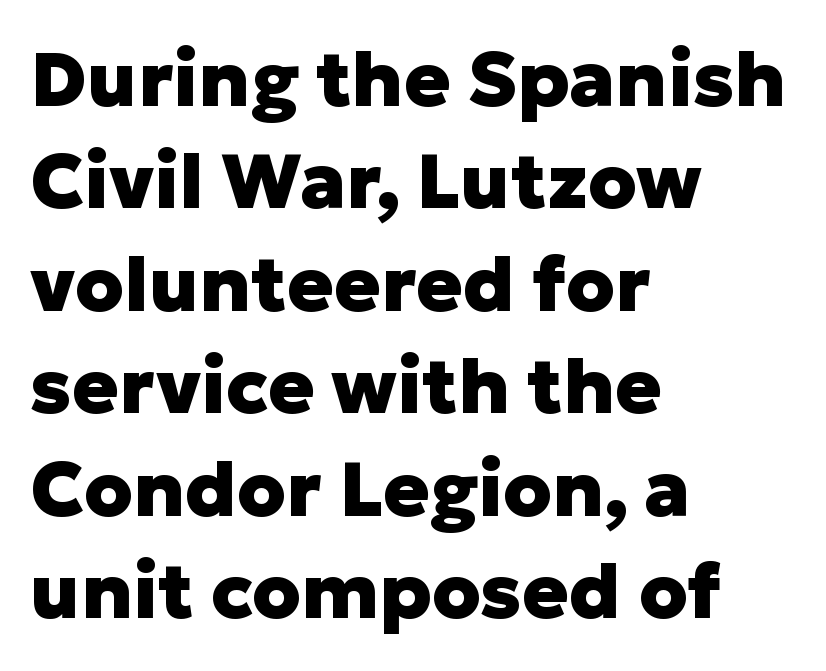
Q: Is the text bold? A: Yes.
Q: Is the text italic (slanted)? A: No, it is upright.
Q: Is the typeface a serif or a sans-serif typeface? A: Sans-serif.
Q: Is the text underlined? A: No.
Q: How is the paragraph aligned? A: Left-aligned.
Q: Is the spacing between letters normal or unusually wide? A: Normal.
Q: Is the spacing between lines tight, normal or loose? A: Normal.
Q: Width (condensed, normal, or wide)? A: Normal.
Q: Stroke contrast? A: Low.
Q: x-height? A: Medium.
Q: Monospaced? A: No.
